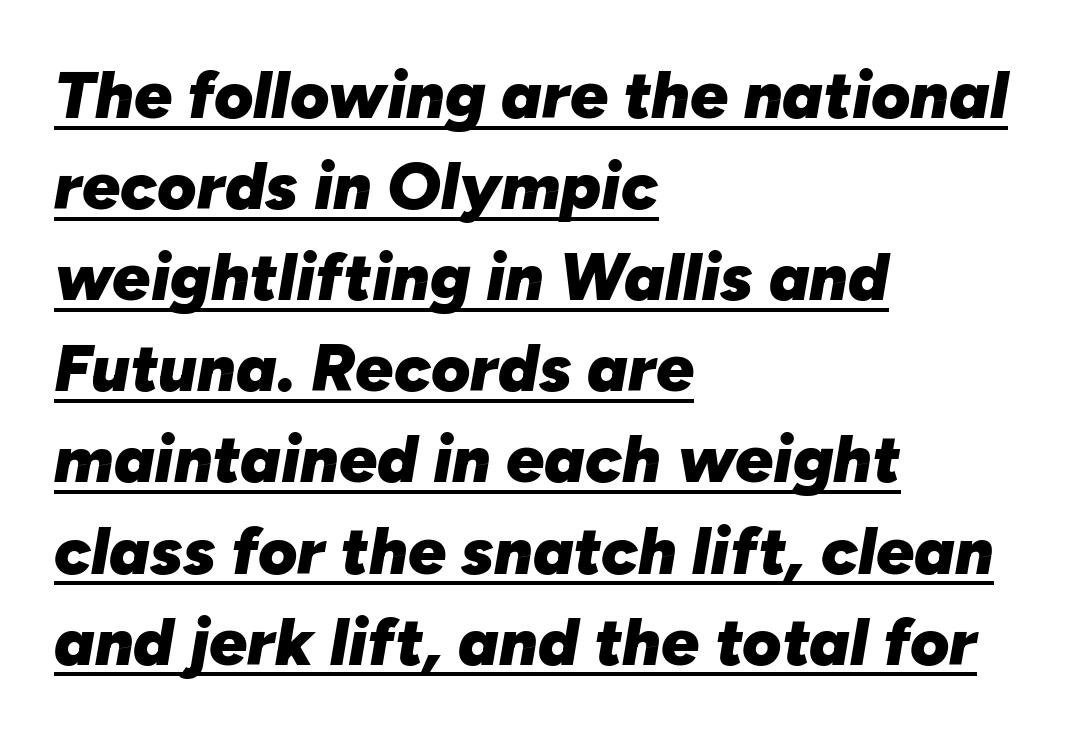
Somebody hit Ctrl+U on this one — the words are underlined. The text block is weighted toward the left margin, trailing off unevenly rightward. One glance says typical: line gaps are just what's usual. Slant detected: the letters are inclined.
